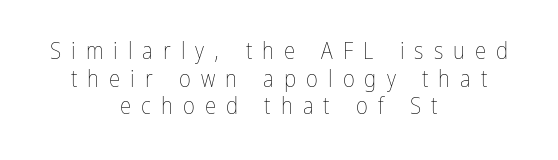
The image shows 23 px text type, upright; set centered, line spacing 1.2x, unusually wide letter spacing (+0.44 em), not underlined.
